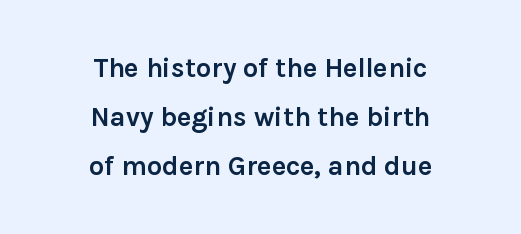
{"italic": "no", "bold": "yes", "underline": "no", "align": "center", "line_spacing_ratio": 1.81, "letter_spacing": "normal", "letter_spacing_em": 0.0, "glyph_px": 27}
